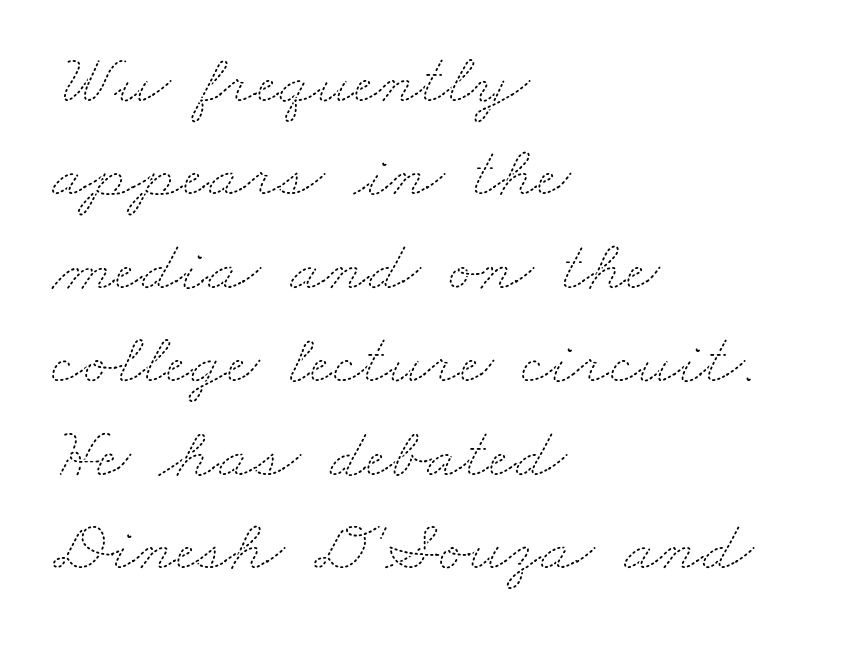
The passage shown is typed in a proportional face where columns would drift. Short and long lines alike share a common starting point at left. Check under the words: just untouched page. Glyph-to-glyph distance matches everyday printed text. Reading down the column, the eye jumps a familiar distance to each next line.
